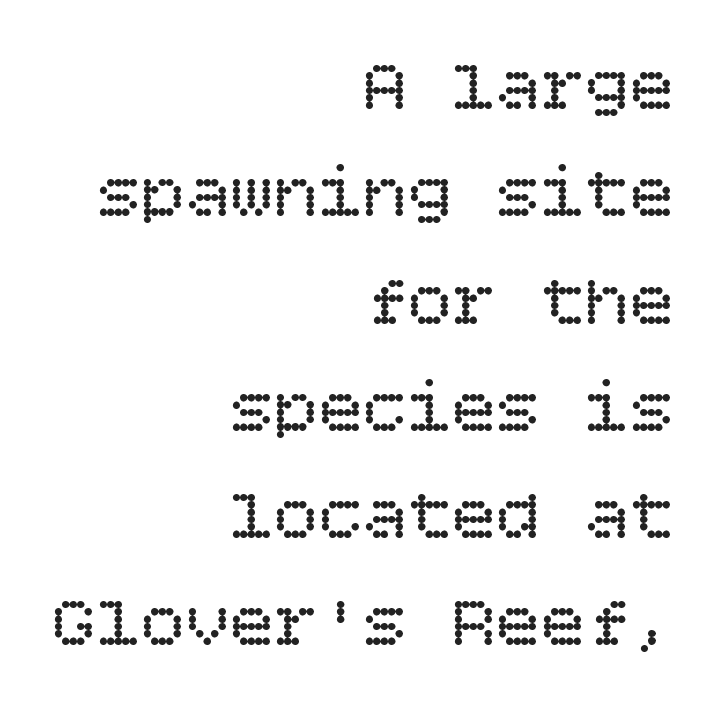
{"italic": "no", "bold": "no", "weight": "regular", "width": "normal", "stroke_contrast": "low", "x_height": "large", "underline": "no", "align": "right", "line_spacing": "normal", "line_spacing_ratio": 1.45, "letter_spacing": "normal", "letter_spacing_em": 0.0, "glyph_px": 74}
